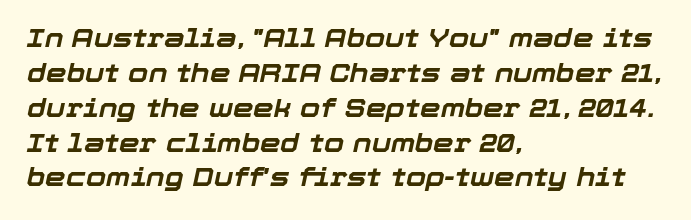
The image shows 26 px bold type, italic (leaning right); set left-aligned, normal line spacing (1.34x), normal letter spacing, not underlined.
